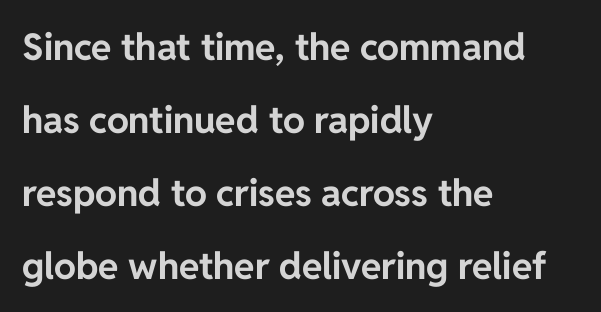
Q: Is the text bold? A: Yes.
Q: Is the text italic (slanted)? A: No, it is upright.
Q: Is the typeface a serif or a sans-serif typeface? A: Sans-serif.
Q: Is the text underlined? A: No.
Q: How is the paragraph aligned? A: Left-aligned.
Q: Is the spacing between letters normal or unusually wide? A: Normal.
Q: Is the spacing between lines tight, normal or loose? A: Loose.
Q: Width (condensed, normal, or wide)? A: Normal.
Q: Stroke contrast? A: Low.
Q: x-height? A: Medium.
Q: Monospaced? A: No.
